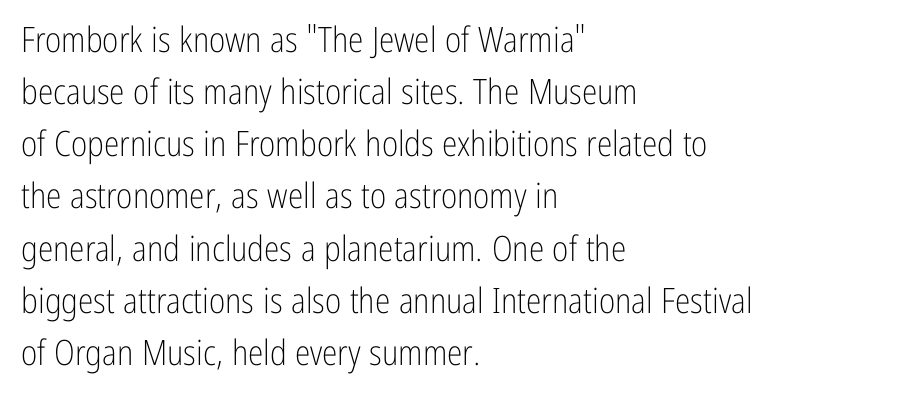
No extra ink here — the face is not bold. These lines keep a tight, regular rhythm from letter to letter. This is roman type, the default non-slanted kind. The leading is moderate, giving the passage an even texture. A typesetter would label this face a sans.
